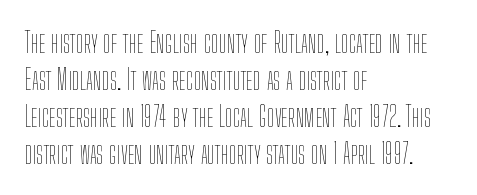
{"italic": "no", "bold": "no", "weight": "thin", "width": "condensed", "stroke_contrast": "low", "x_height": "medium", "monospaced": "no", "underline": "no", "align": "left", "line_spacing": "normal", "line_spacing_ratio": 1.32, "letter_spacing": "normal", "letter_spacing_em": 0.0, "glyph_px": 28}
